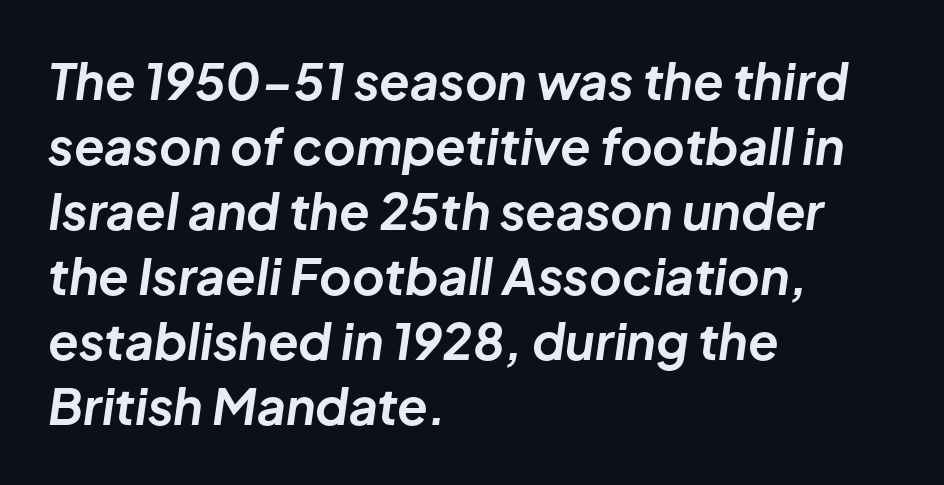
The image shows 50 px bold type, italic (leaning right); set left-aligned, normal line spacing (1.3x), normal letter spacing, not underlined; low stroke contrast and a medium x-height.
